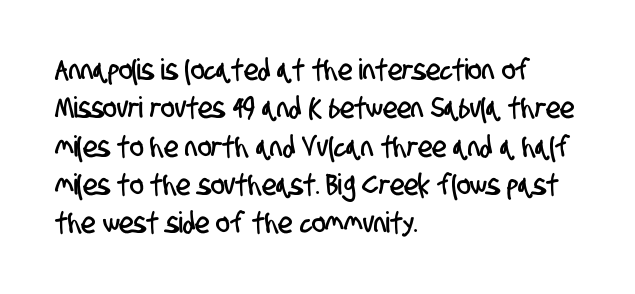
Serifs: no, the terminals of the letterforms are clean. The baseline area is clear. Reading down the column, the eye jumps a familiar distance to each next line. Students, note that the glyphs here touch the page at normal intervals. These lines are rendered in a variable-pitch font.
